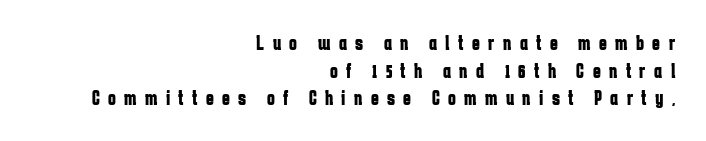
Compared with typical paragraphs, the rows here are spaced about the same. Line ends are locked; line starts wander. A roman cut, with each character standing at attention. Loose tracking; the words dissolve into strings of separated letters. Each row of text sits above clean, open space.
